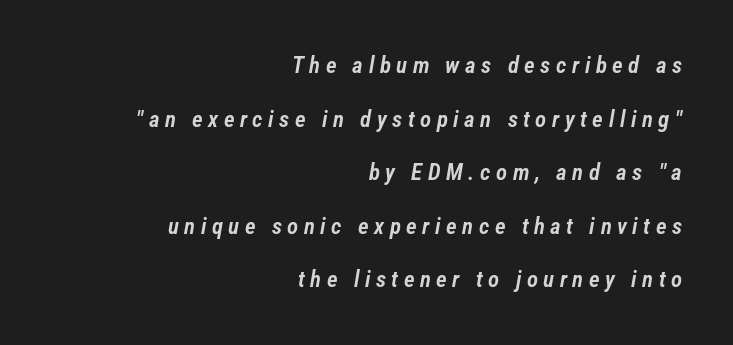
The image shows 23 px text type, italic (leaning right); set right-aligned, loose line spacing (2.33x), unusually wide letter spacing (+0.24 em), not underlined.
